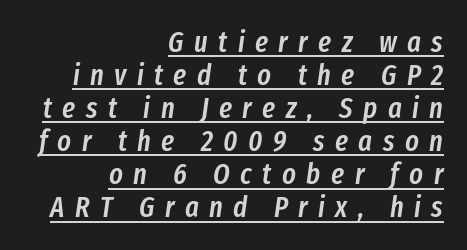
{"italic": "yes", "lean": "right", "slant_degrees": 8, "bold": "semi", "weight": "semibold", "width": "condensed", "stroke_contrast": "low", "x_height": "medium", "monospaced": "no", "underline": "yes", "align": "right", "line_spacing": "tight", "line_spacing_ratio": 1.14, "letter_spacing": "wide", "letter_spacing_em": 0.36, "glyph_px": 29}
